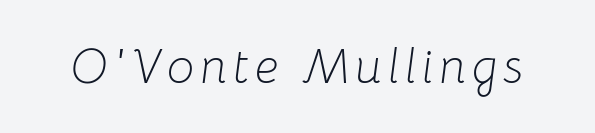
Q: Is the text bold? A: No.
Q: Is the text italic (slanted)? A: Yes, it leans right by about 8 degrees.
Q: Is the text underlined? A: No.
Q: Width (condensed, normal, or wide)? A: Normal.
Q: Stroke contrast? A: Low.
Q: x-height? A: Medium.
Q: Monospaced? A: No.
